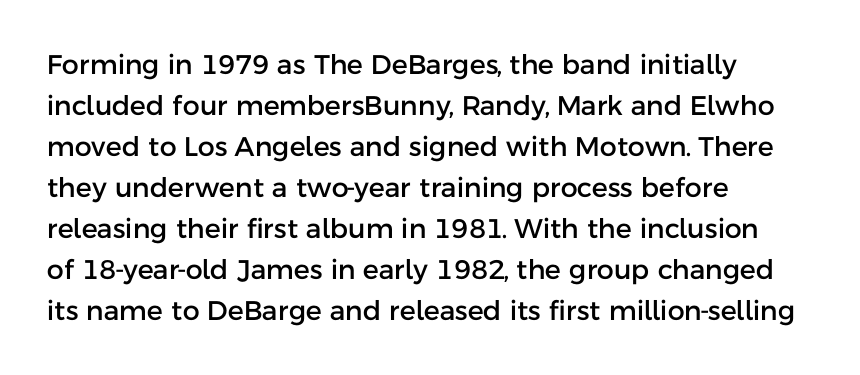
Underlining? Definitely not there. The passage shown stacks its lines at a standard gap. Tall strokes in this sample are plumb rather than angled. Is the block centered? No — it sits flush against the left margin.
